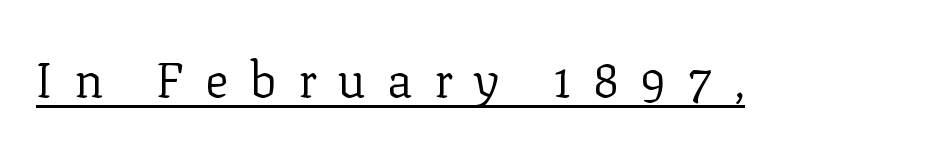
Q: Is the text bold? A: No.
Q: Is the text italic (slanted)? A: No, it is upright.
Q: Is the typeface a serif or a sans-serif typeface? A: Serif.
Q: Is the text underlined? A: Yes.
Q: Is the spacing between letters normal or unusually wide? A: Unusually wide.
Q: Width (condensed, normal, or wide)? A: Normal.
Q: Stroke contrast? A: Low.
Q: x-height? A: Medium.
Q: Monospaced? A: No.
